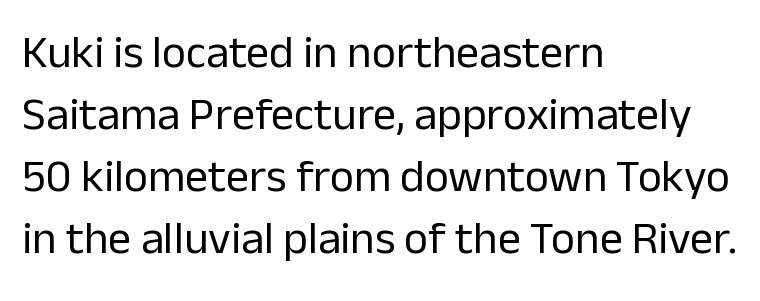
{"serif": "no", "italic": "no", "bold": "no", "weight": "regular", "width": "normal", "stroke_contrast": "low", "x_height": "medium", "monospaced": "no", "underline": "no", "align": "left", "line_spacing": "normal", "line_spacing_ratio": 1.35, "letter_spacing": "normal", "letter_spacing_em": 0.0, "glyph_px": 46}
